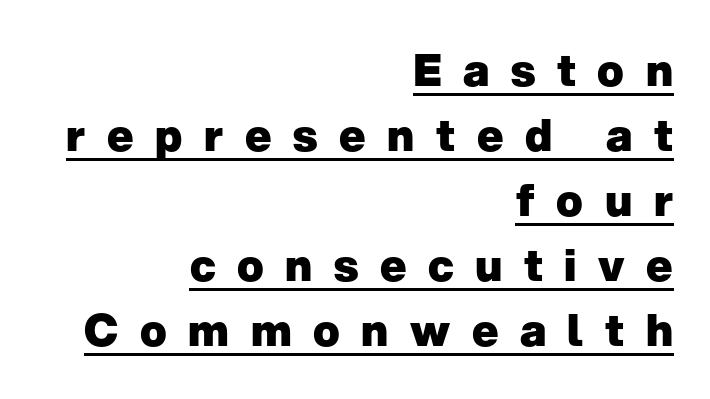
Students, observe: this is what conventionally led text looks like. Compared with a flush-left layout, this one pins lines to the opposite, right side. Unlike italic type, these characters show no tilt at all. How are the letters spaced? Widely, with obvious added tracking.
